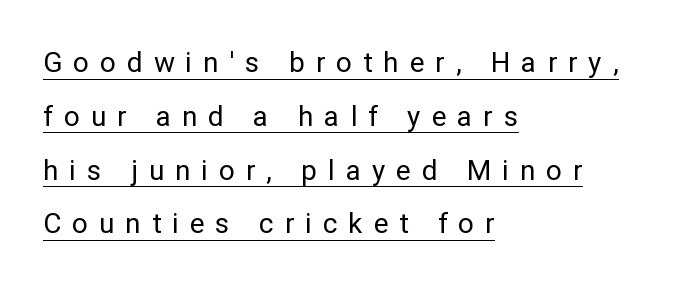
If you drew a ruler down the left edge, every line would touch it. Caption: expanded tracking, letters set apart. No feet cap the strokes, marking this as sans-serif type. Each line of the rendering has a horizontal stroke beneath the glyphs. Ascenders rise straight up at ninety degrees. The weight tops out at a normal text grade.
